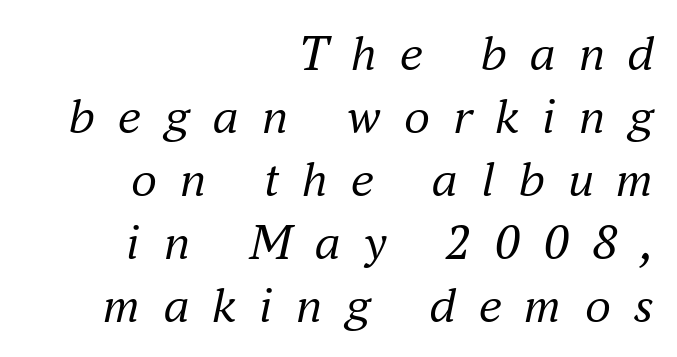
The image shows 52 px regular-weight serif type, italic (leaning right); set right-aligned, line spacing 1.21x, unusually wide letter spacing (+0.44 em), not underlined; medium stroke contrast and a small x-height.
